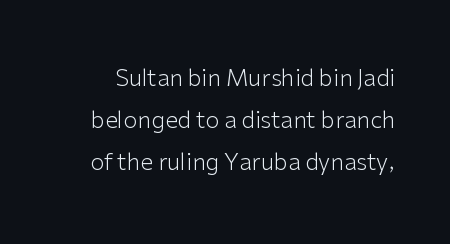
The image shows 23 px text type, upright; set line spacing 1.83x, normal letter spacing, not underlined.
